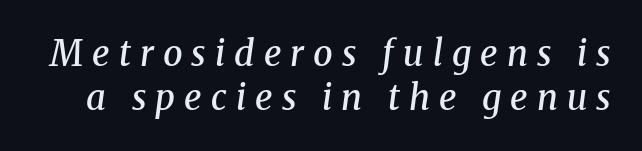
{"serif": "yes", "italic": "yes", "lean": "right", "slant_degrees": 8, "bold": "semi", "weight": "semibold", "width": "normal", "stroke_contrast": "medium", "x_height": "medium", "monospaced": "no", "underline": "no", "line_spacing": "normal", "line_spacing_ratio": 1.25, "letter_spacing": "wide", "letter_spacing_em": 0.26, "glyph_px": 35}
